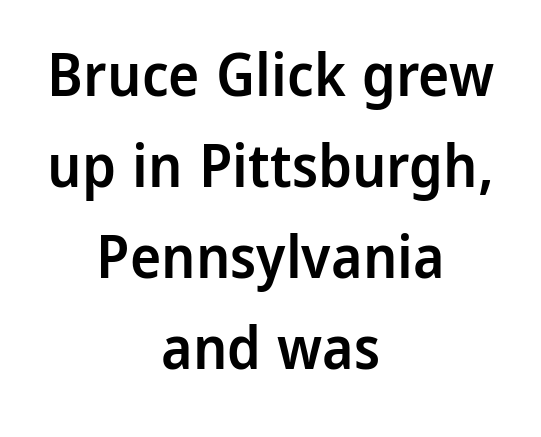
Line starts and ends both wander, symmetrically. Serif or sans? Sans — the stroke terminals are bare. Weight: semibold (demi). The gap between lines stays unmarked. Looks like regular typesetting: each glyph gets only the width it needs. Default kerning and tracking; the words read as compact shapes.
